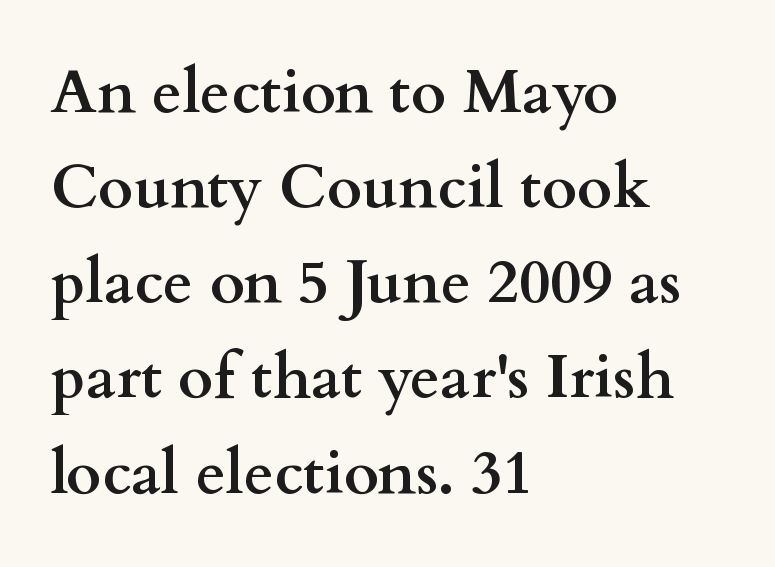
Q: Is the text bold? A: Yes.
Q: Is the text italic (slanted)? A: No, it is upright.
Q: Is the typeface a serif or a sans-serif typeface? A: Serif.
Q: Is the text underlined? A: No.
Q: How is the paragraph aligned? A: Left-aligned.
Q: Is the spacing between letters normal or unusually wide? A: Normal.
Q: Is the spacing between lines tight, normal or loose? A: Normal.
Q: Width (condensed, normal, or wide)? A: Wide.
Q: Stroke contrast? A: Medium.
Q: x-height? A: Small.
Q: Monospaced? A: No.
